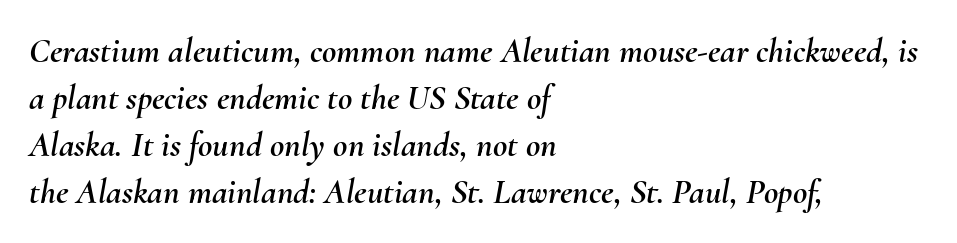
The image shows 35 px text type, italic (leaning right); set left-aligned, normal line spacing (1.34x), normal letter spacing, not underlined; medium stroke contrast and a small x-height.
